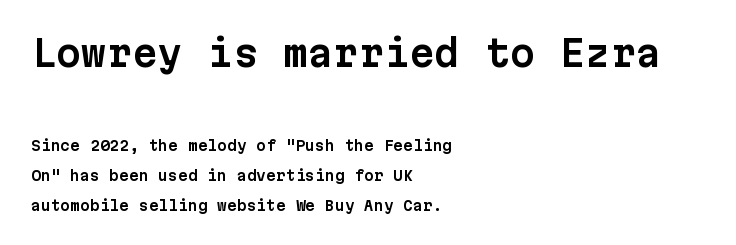
{"serif": "no", "italic": "no", "width": "normal", "stroke_contrast": "low", "x_height": "medium", "monospaced": "yes", "underline": "no", "align": "left", "line_spacing": "loose", "line_spacing_ratio": 2.14, "letter_spacing": "normal", "letter_spacing_em": 0.0, "larger_block": "first", "size_ratio": 2.57, "glyph_px": 36}
